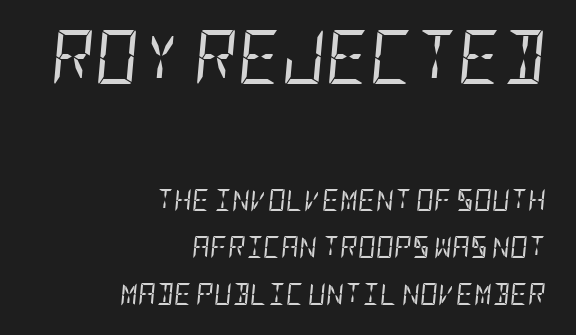
Q: Is the text bold? A: No.
Q: Is the text italic (slanted)? A: Yes, it leans right by about 5 degrees.
Q: Is the text underlined? A: No.
Q: How is the paragraph aligned? A: Right-aligned.
Q: Is the spacing between letters normal or unusually wide? A: Normal.
Q: Is the spacing between lines tight, normal or loose? A: Loose.
Q: Which block of text is set in a larger size, the first (top) or the second (bottom)? A: The first (top) one.
Q: Width (condensed, normal, or wide)? A: Condensed.
Q: Stroke contrast? A: Low.
Q: x-height? A: Large.
